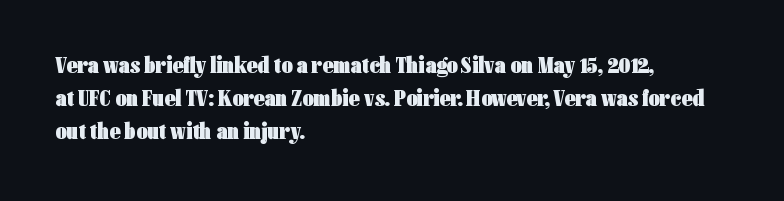
The image shows 24 px bold type, upright; set left-aligned, normal line spacing (1.38x), normal letter spacing, not underlined.
